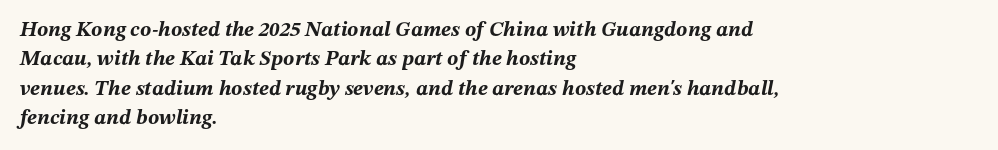
Which margin do the lines hug? The left one — the right edge is uneven. Compared with an ordinary text face, these strokes are far heavier — a full bold. Compared with typical paragraphs, the rows here are spaced about the same. The letters sit at their default tracking, neither squeezed nor spread.
